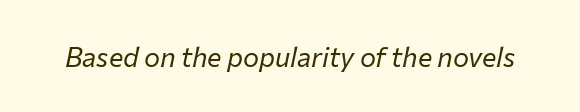
The image shows 27 px text type, italic (leaning right); set normal letter spacing, not underlined.
